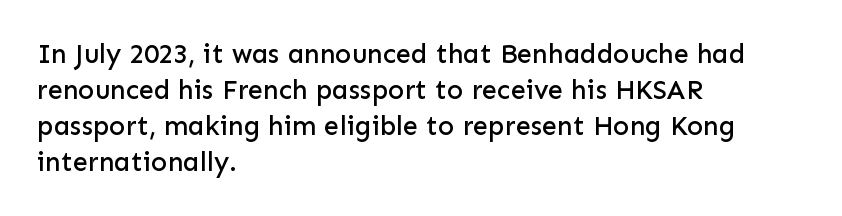
The image shows 27 px text type, upright; set left-aligned, normal line spacing (1.33x), normal letter spacing, not underlined.
